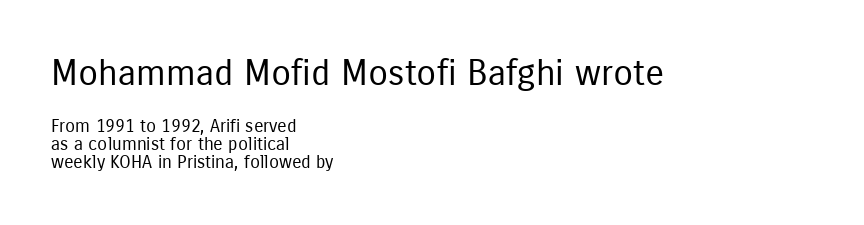
Q: Is the text bold? A: No.
Q: Is the text italic (slanted)? A: No, it is upright.
Q: Is the typeface a serif or a sans-serif typeface? A: Sans-serif.
Q: Is the text underlined? A: No.
Q: How is the paragraph aligned? A: Left-aligned.
Q: Is the spacing between letters normal or unusually wide? A: Normal.
Q: Is the spacing between lines tight, normal or loose? A: Tight.
Q: Which block of text is set in a larger size, the first (top) or the second (bottom)? A: The first (top) one.
Q: Width (condensed, normal, or wide)? A: Condensed.
Q: Stroke contrast? A: Low.
Q: x-height? A: Medium.
Q: Monospaced? A: No.
